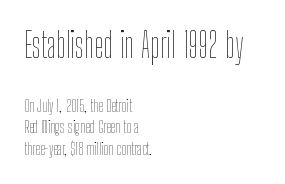
{"italic": "no", "bold": "no", "weight": "thin", "width": "condensed", "stroke_contrast": "low", "x_height": "medium", "monospaced": "no", "underline": "no", "align": "left", "line_spacing": "normal", "line_spacing_ratio": 1.28, "letter_spacing": "normal", "letter_spacing_em": 0.0, "larger_block": "first", "size_ratio": 2.0, "glyph_px": 34}
